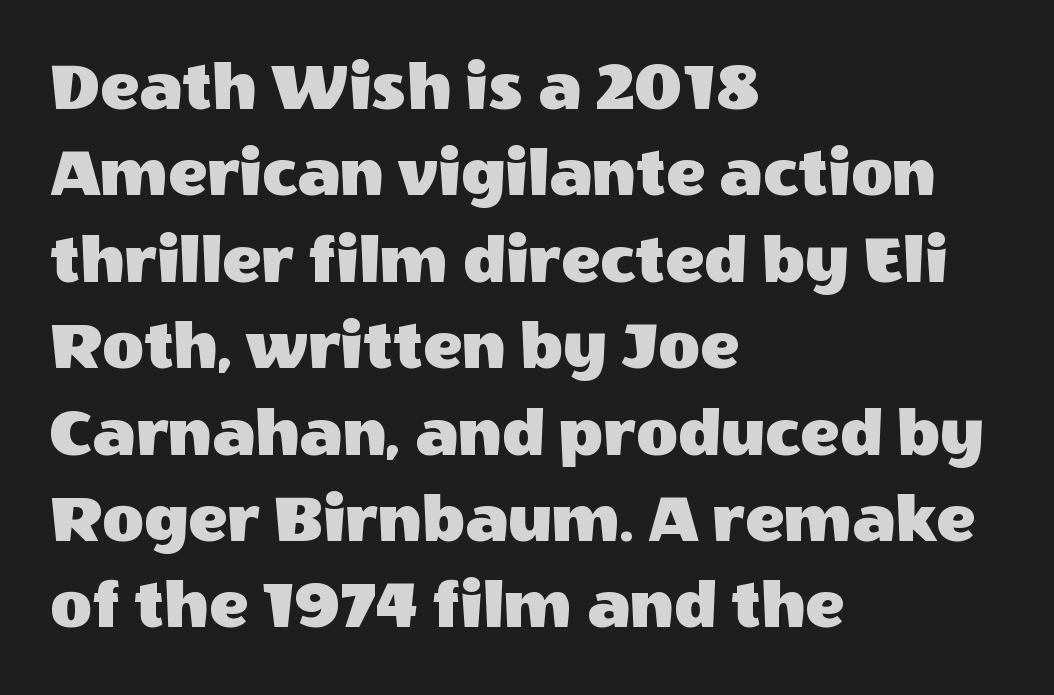
The image shows 72 px sans-serif type, upright; set left-aligned, line spacing 1.2x, normal letter spacing, not underlined; a large x-height.
